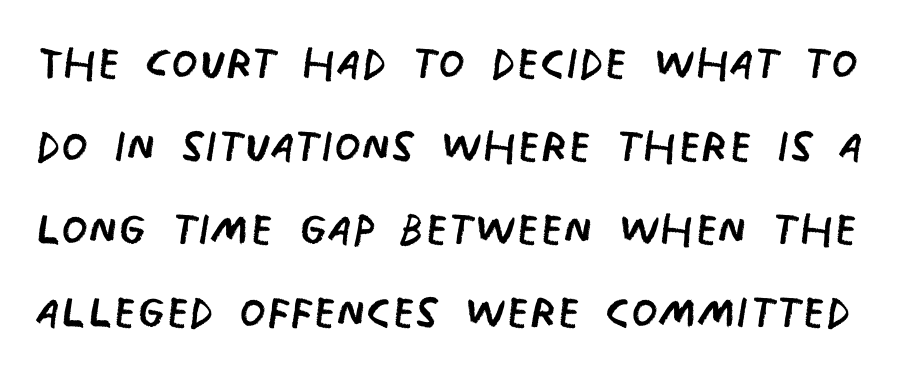
The image shows 61 px regular-weight, condensed sans-serif type; set normal line spacing (1.36x), normal letter spacing, not underlined; low stroke contrast and a large x-height.
